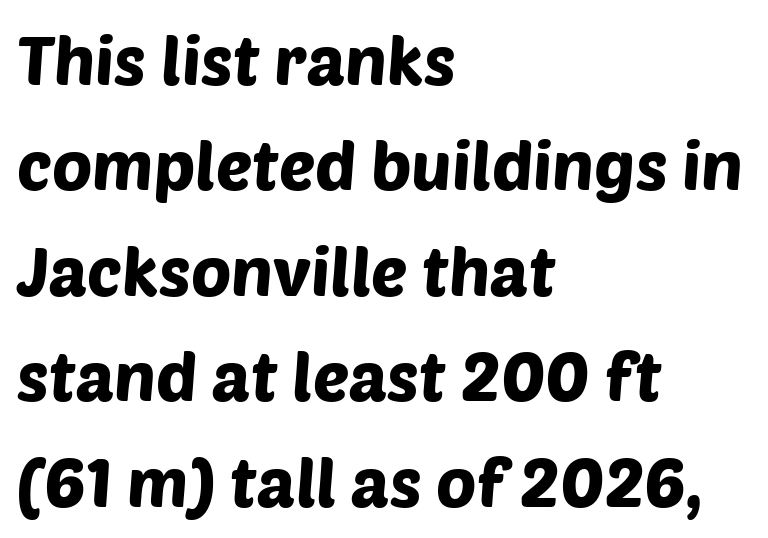
The image shows 68 px sans-serif type; set left-aligned, normal line spacing (1.55x), normal letter spacing, not underlined; low stroke contrast and a large x-height.
